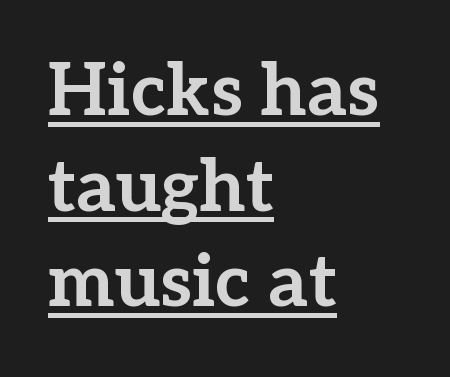
Q: Is the text bold? A: Yes.
Q: Is the text italic (slanted)? A: No, it is upright.
Q: Is the typeface a serif or a sans-serif typeface? A: Serif.
Q: Is the text underlined? A: Yes.
Q: How is the paragraph aligned? A: Left-aligned.
Q: Is the spacing between letters normal or unusually wide? A: Normal.
Q: Is the spacing between lines tight, normal or loose? A: Normal.
Q: Width (condensed, normal, or wide)? A: Normal.
Q: Stroke contrast? A: Low.
Q: x-height? A: Medium.
Q: Monospaced? A: No.
